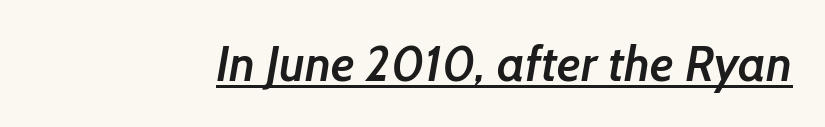
Q: Is the text bold? A: Semi-bold.
Q: Is the typeface a serif or a sans-serif typeface? A: Sans-serif.
Q: Is the text underlined? A: Yes.
Q: Is the spacing between letters normal or unusually wide? A: Normal.
Q: Width (condensed, normal, or wide)? A: Normal.
Q: Stroke contrast? A: Low.
Q: x-height? A: Medium.
Q: Monospaced? A: No.
